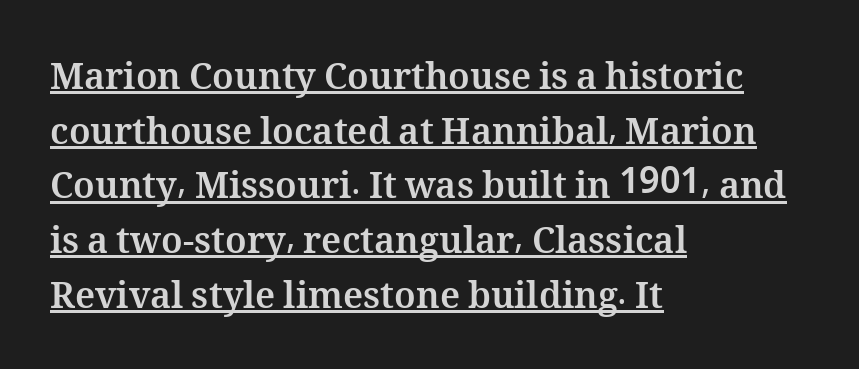
Designer's note — italics off, roman on. Here the designer chose a conventional face with non-uniform glyph widths. Caption: bold face, heavy strokes. Casual observation: everything's shoved over to the left.
